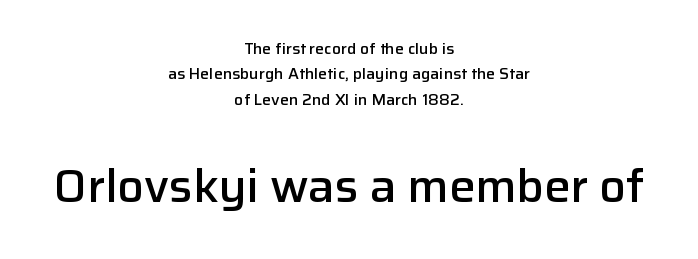
Q: Is the text bold? A: Semi-bold.
Q: Is the text italic (slanted)? A: No, it is upright.
Q: Is the typeface a serif or a sans-serif typeface? A: Sans-serif.
Q: Is the text underlined? A: No.
Q: How is the paragraph aligned? A: Centered.
Q: Is the spacing between letters normal or unusually wide? A: Normal.
Q: Is the spacing between lines tight, normal or loose? A: Normal.
Q: Which block of text is set in a larger size, the first (top) or the second (bottom)? A: The second (bottom) one.
Q: Width (condensed, normal, or wide)? A: Normal.
Q: Stroke contrast? A: Low.
Q: x-height? A: Medium.
Q: Monospaced? A: No.
